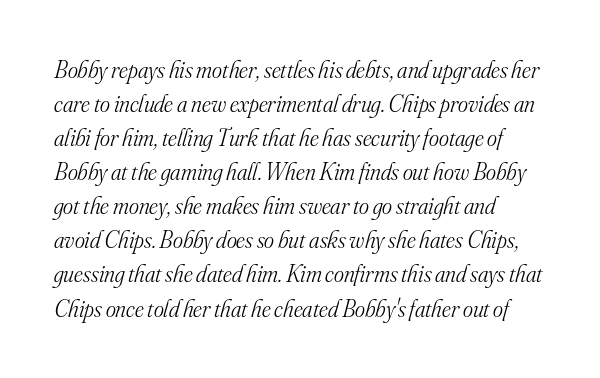
Each word holds together tightly as a unit, with standard inter-letter gaps. Stroke mass is kept to a normal reading level or below. Line starts are locked; line ends wander. Looking at the ascenders, they clearly lean.
